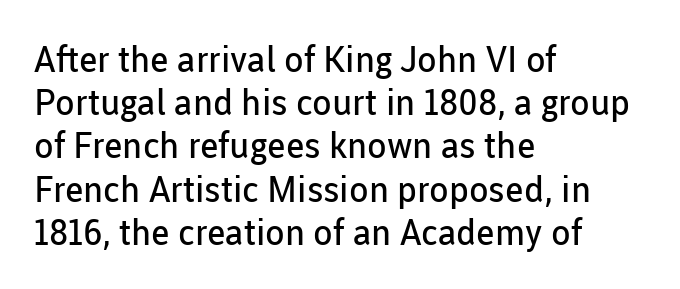
Q: Is the text bold? A: No.
Q: Is the text italic (slanted)? A: No, it is upright.
Q: Is the typeface a serif or a sans-serif typeface? A: Sans-serif.
Q: Is the text underlined? A: No.
Q: How is the paragraph aligned? A: Left-aligned.
Q: Is the spacing between letters normal or unusually wide? A: Normal.
Q: Width (condensed, normal, or wide)? A: Normal.
Q: Stroke contrast? A: Low.
Q: x-height? A: Medium.
Q: Monospaced? A: No.
